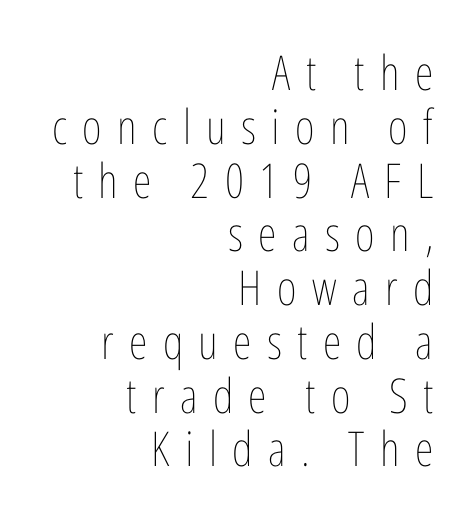
The image shows 48 px thin, condensed type, upright; set right-aligned, tight line spacing (1.12x), unusually wide letter spacing (+0.32 em), not underlined; low stroke contrast and a medium x-height.
